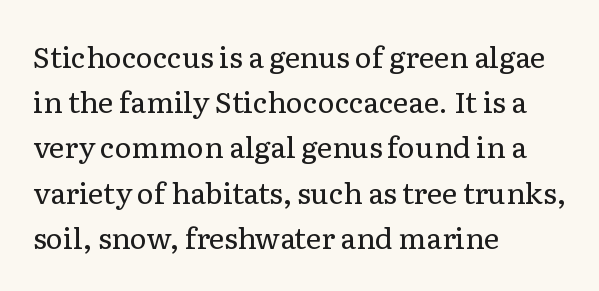
Q: Is the text bold? A: No.
Q: Is the text italic (slanted)? A: No, it is upright.
Q: Is the typeface a serif or a sans-serif typeface? A: Serif.
Q: Is the text underlined? A: No.
Q: How is the paragraph aligned? A: Left-aligned.
Q: Is the spacing between letters normal or unusually wide? A: Normal.
Q: Is the spacing between lines tight, normal or loose? A: Normal.
Q: Width (condensed, normal, or wide)? A: Normal.
Q: Stroke contrast? A: Low.
Q: x-height? A: Medium.
Q: Monospaced? A: No.
